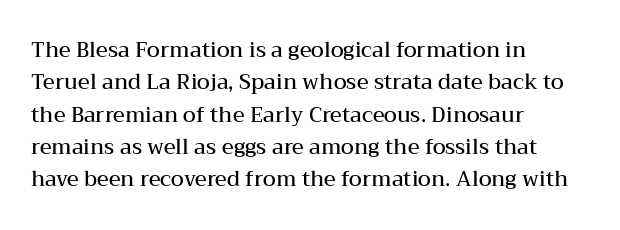
The image shows 21 px text type, upright; set left-aligned, normal line spacing (1.54x), normal letter spacing, not underlined.
